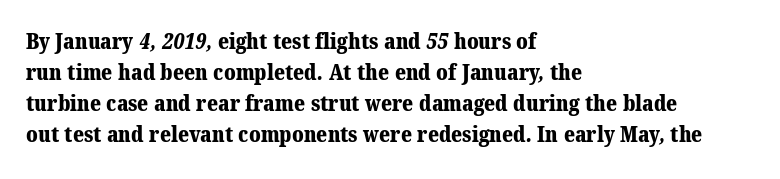
Q: Is the text bold? A: Yes.
Q: Is the text underlined? A: No.
Q: How is the paragraph aligned? A: Left-aligned.
Q: Is the spacing between letters normal or unusually wide? A: Normal.
Q: Is the spacing between lines tight, normal or loose? A: Normal.
